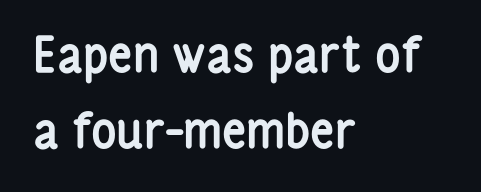
{"serif": "no", "italic": "no", "bold": "yes", "weight": "semibold", "width": "condensed", "stroke_contrast": "low", "x_height": "medium", "monospaced": "no", "underline": "no", "align": "left", "line_spacing": "normal", "line_spacing_ratio": 1.59, "letter_spacing": "normal", "letter_spacing_em": 0.0, "glyph_px": 48}
